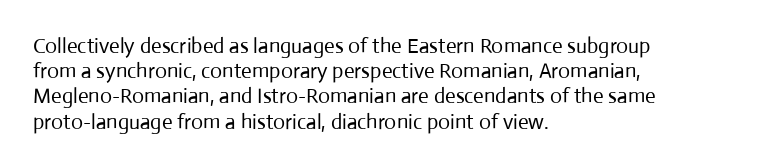
{"italic": "no", "bold": "no", "underline": "no", "align": "left", "line_spacing_ratio": 1.2, "letter_spacing": "normal", "letter_spacing_em": 0.0, "glyph_px": 21}
